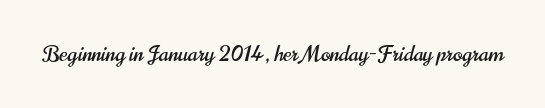
Q: Is the text italic (slanted)? A: Yes.
Q: Is the text underlined? A: No.
Q: Is the spacing between letters normal or unusually wide? A: Normal.
